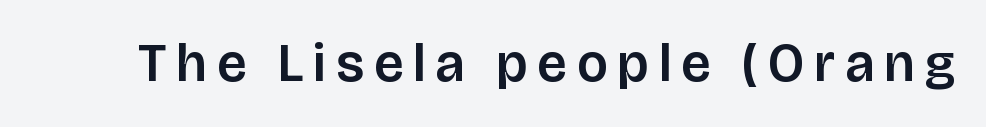
The image shows 53 px sans-serif type, upright; set not underlined; low stroke contrast and a large x-height.
